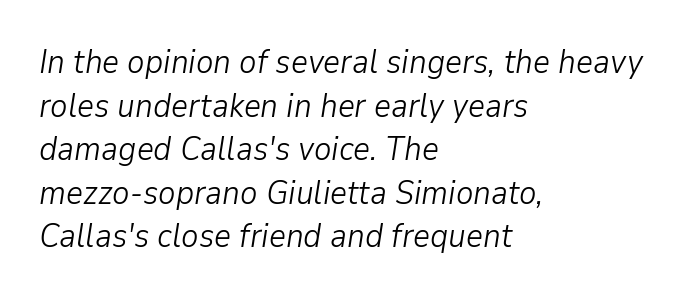
The image shows 33 px light type, italic (leaning right); set left-aligned, normal line spacing (1.32x), normal letter spacing, not underlined; low stroke contrast and a medium x-height.
